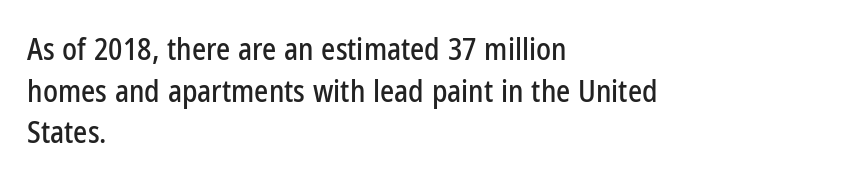
{"serif": "no", "italic": "no", "width": "condensed", "stroke_contrast": "low", "x_height": "medium", "monospaced": "no", "underline": "no", "align": "left", "line_spacing": "normal", "line_spacing_ratio": 1.39, "letter_spacing": "normal", "letter_spacing_em": 0.0, "glyph_px": 30}
